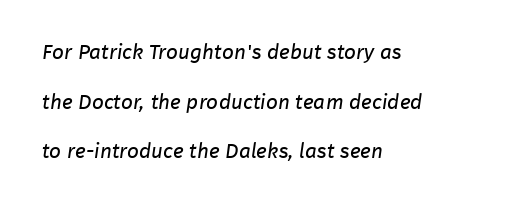
Q: Is the text bold? A: No.
Q: Is the text underlined? A: No.
Q: How is the paragraph aligned? A: Left-aligned.
Q: Is the spacing between letters normal or unusually wide? A: Normal.
Q: Is the spacing between lines tight, normal or loose? A: Loose.
